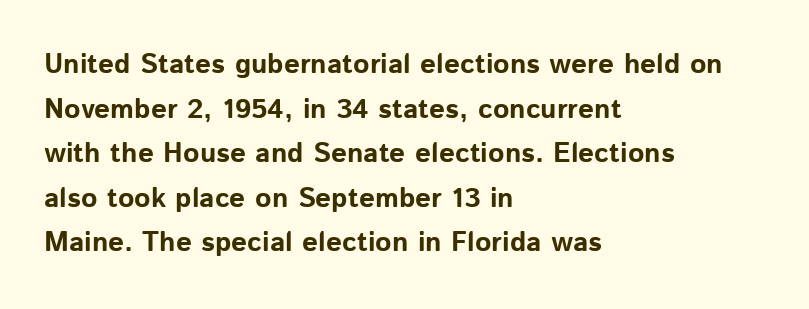
Here the glyphs are tracked normally, forming tight word shapes. On the weight axis this lands at bold, roughly 700. The type sits square on the baseline with zero lean. This rendering employs a face without finishing strokes, i.e., a sans-serif. Note the varied advance widths — an 'i' is clearly narrower than an 'm'. Baseline-to-baseline distance is the conventional proportion of letter height.
